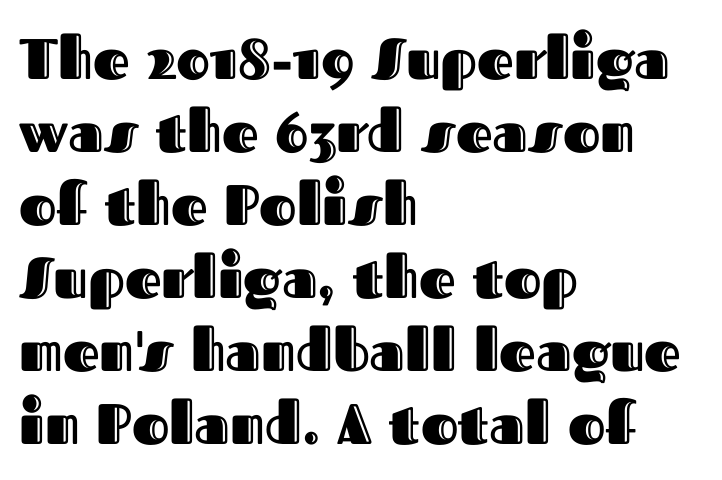
Is the block centered? No — it sits flush against the left margin. This sample uses an upright cut, with every glyph sitting square on the baseline. Evenly set lines give the paragraph a standard silhouette. Here the glyphs are tracked normally, forming tight word shapes.
